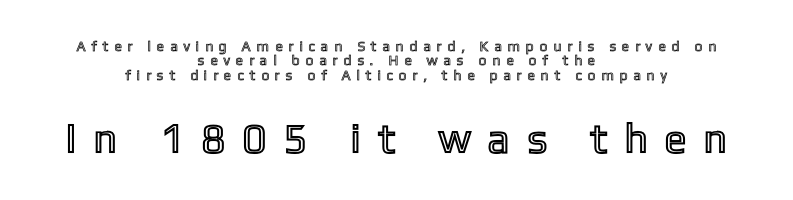
The image shows 41 px condensed type, upright; set centered, tight line spacing (1.03x), unusually wide letter spacing (+0.49 em), not underlined; the second (bottom) block is 2.93x larger; a medium x-height.
